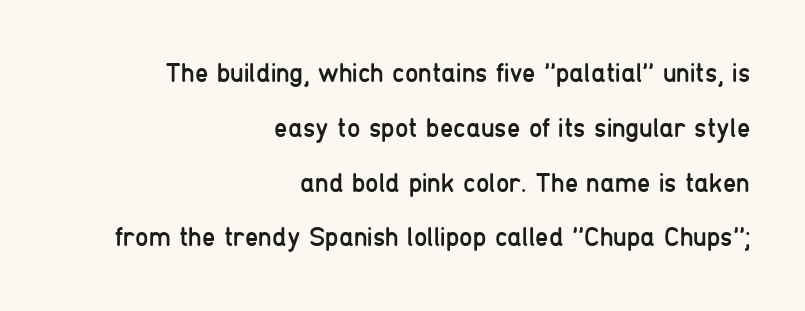
{"italic": "no", "bold": "no", "underline": "no", "align": "right", "line_spacing": "loose", "line_spacing_ratio": 2.03, "letter_spacing": "normal", "letter_spacing_em": 0.0, "glyph_px": 27}
